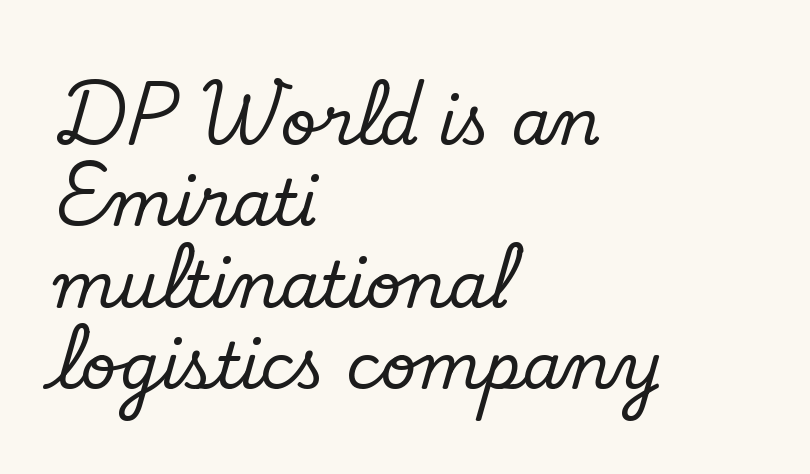
These lines are set flush left with a ragged right edge. Check the space under the baseline: it is left empty. The line-height multiplier appears to be the usual default. This sample has the flowing, uneven cadence of proportional lettering.
